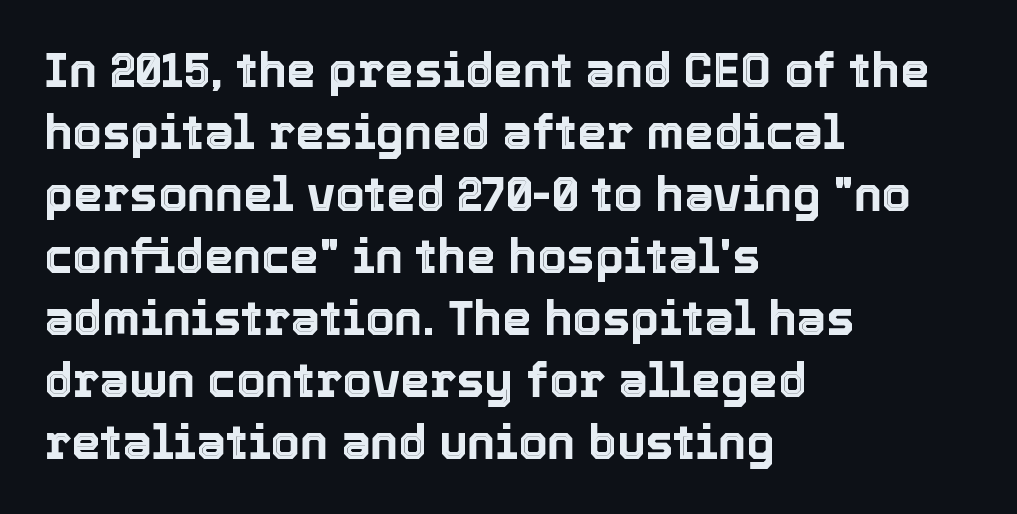
{"italic": "no", "width": "normal", "x_height": "medium", "monospaced": "no", "underline": "no", "align": "left", "line_spacing": "normal", "line_spacing_ratio": 1.32, "letter_spacing": "normal", "letter_spacing_em": 0.0, "glyph_px": 47}
